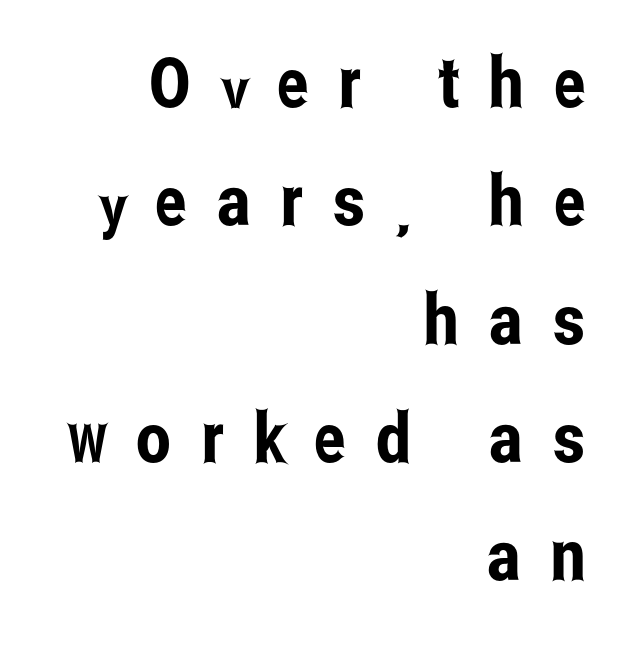
Q: Is the text italic (slanted)? A: No, it is upright.
Q: Is the typeface a serif or a sans-serif typeface? A: Sans-serif.
Q: Is the text underlined? A: No.
Q: How is the paragraph aligned? A: Right-aligned.
Q: Is the spacing between letters normal or unusually wide? A: Unusually wide.
Q: Is the spacing between lines tight, normal or loose? A: Normal.
Q: Width (condensed, normal, or wide)? A: Condensed.
Q: Stroke contrast? A: Low.
Q: x-height? A: Medium.
Q: Monospaced? A: No.
